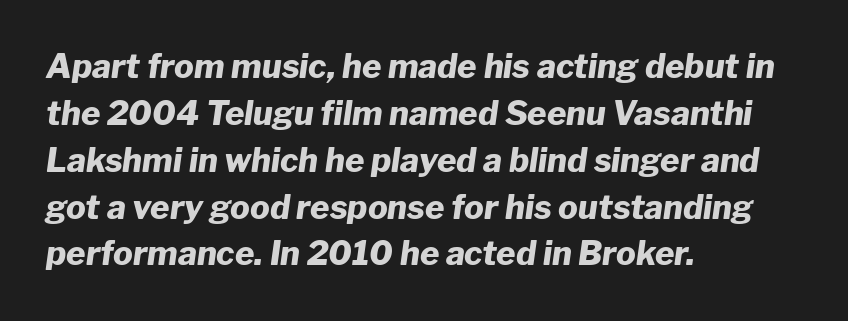
{"italic": "yes", "lean": "right", "slant_degrees": 8, "bold": "yes", "weight": "heavy", "width": "normal", "stroke_contrast": "low", "x_height": "medium", "monospaced": "no", "underline": "no", "align": "left", "line_spacing": "normal", "line_spacing_ratio": 1.42, "letter_spacing": "normal", "letter_spacing_em": 0.0, "glyph_px": 33}
